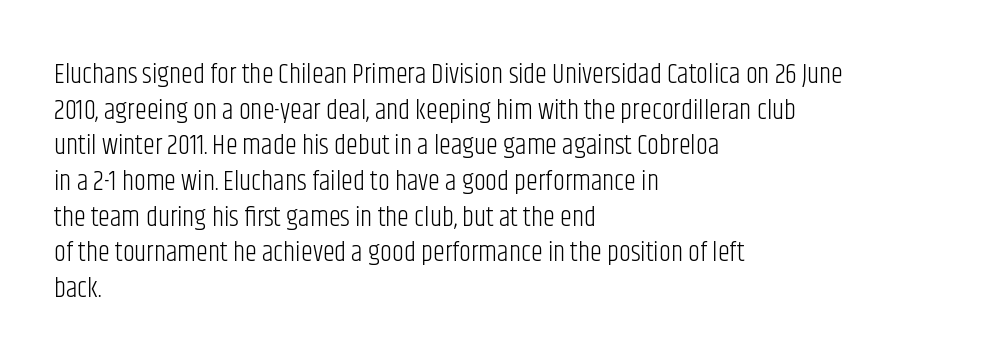
{"italic": "no", "bold": "no", "underline": "no", "align": "left", "line_spacing": "normal", "line_spacing_ratio": 1.32, "letter_spacing": "normal", "letter_spacing_em": 0.0, "glyph_px": 27}
